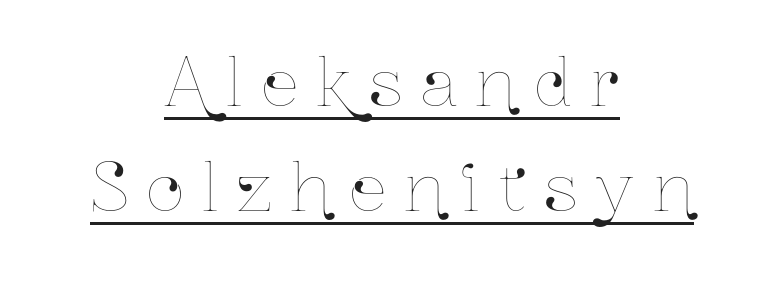
These lines sit exactly where default settings would place them. Students, observe the line beneath the letters — that is underlining. The lines in this sample share a center point and differ in where they start and stop. The type sits square on the baseline with zero lean. The letters advance in unequal steps, a hallmark of proportional type. Short note: letters widely spaced.
